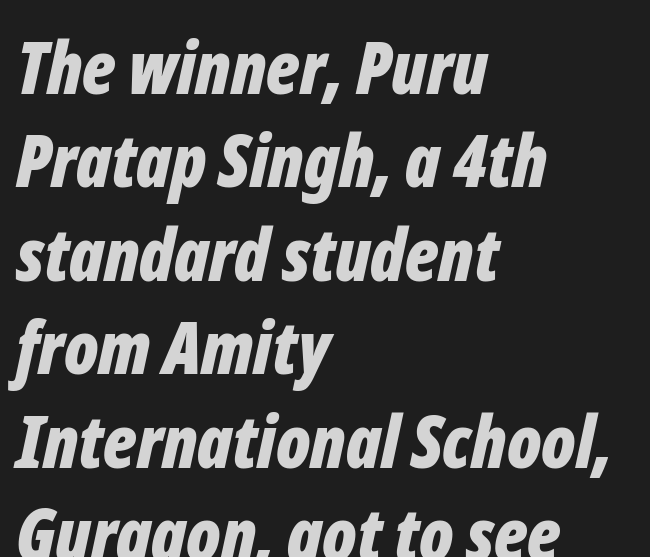
{"italic": "yes", "lean": "right", "slant_degrees": 12, "bold": "yes", "weight": "bold", "width": "condensed", "stroke_contrast": "low", "x_height": "medium", "monospaced": "no", "underline": "no", "align": "left", "line_spacing": "normal", "line_spacing_ratio": 1.28, "letter_spacing": "normal", "letter_spacing_em": 0.0, "glyph_px": 73}
